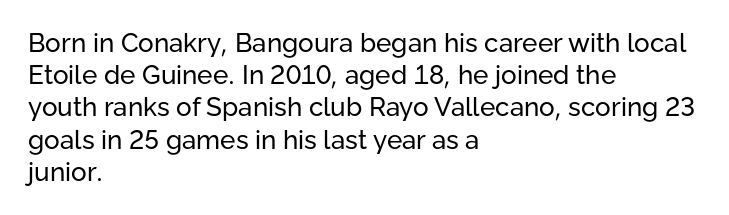
No letter is thick-stroked: the sample isn't bold. The lettering stays uniformly vertical, giving the passage a roman look. This sample uses plain, unmodified letter spacing. These lines stack with their left ends in a neat column. The gap between lines stays unmarked.
